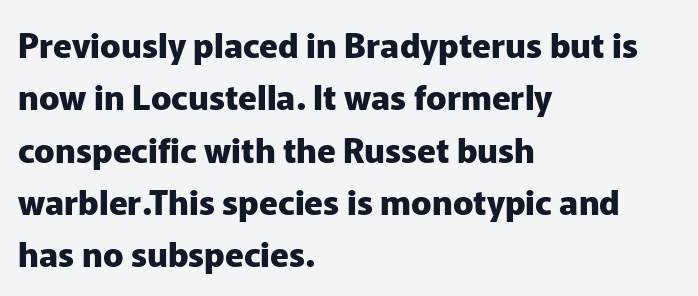
Q: Is the text bold? A: Yes.
Q: Is the text italic (slanted)? A: No, it is upright.
Q: Is the typeface a serif or a sans-serif typeface? A: Sans-serif.
Q: Is the text underlined? A: No.
Q: How is the paragraph aligned? A: Left-aligned.
Q: Is the spacing between letters normal or unusually wide? A: Normal.
Q: Is the spacing between lines tight, normal or loose? A: Normal.
Q: Width (condensed, normal, or wide)? A: Normal.
Q: Stroke contrast? A: Low.
Q: x-height? A: Medium.
Q: Monospaced? A: No.
